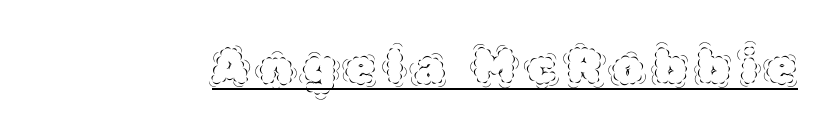
Q: Is the text bold? A: No.
Q: Is the text italic (slanted)? A: No, it is upright.
Q: Is the text underlined? A: Yes.
Q: Is the spacing between letters normal or unusually wide? A: Unusually wide.
Q: Width (condensed, normal, or wide)? A: Normal.
Q: x-height? A: Large.
Q: Monospaced? A: No.
